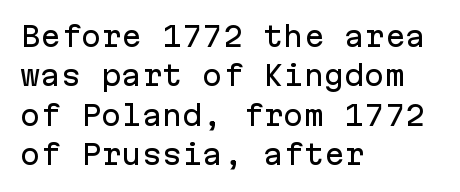
{"italic": "no", "underline": "no", "align": "left", "line_spacing": "normal", "line_spacing_ratio": 1.46, "letter_spacing": "normal", "letter_spacing_em": 0.0, "glyph_px": 27}
